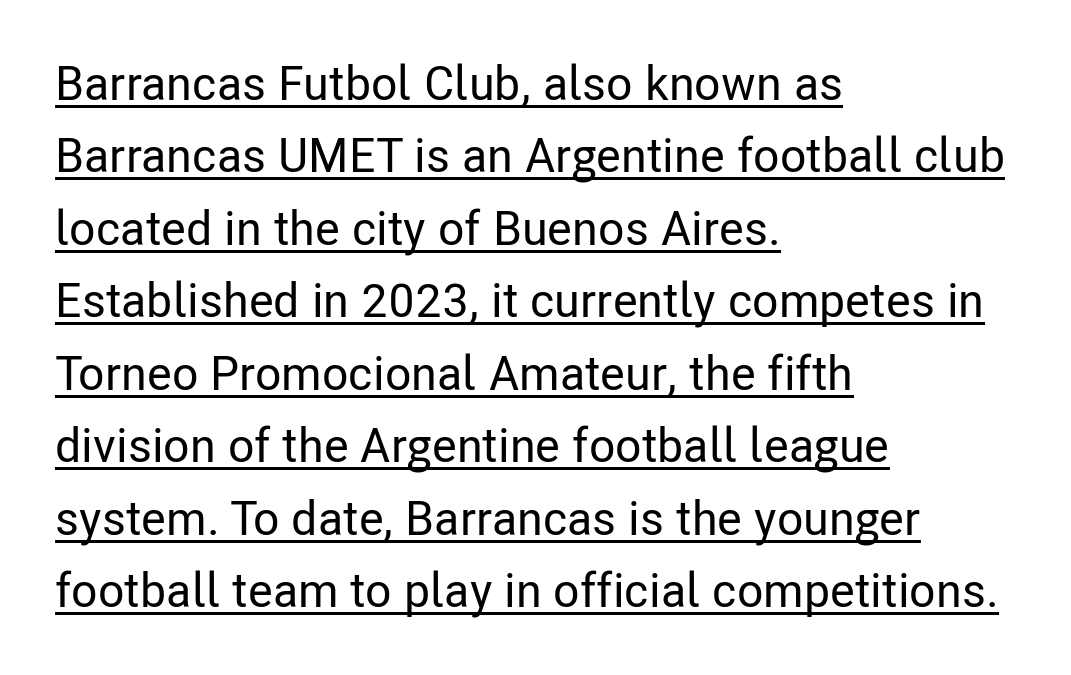
The image shows 48 px condensed sans-serif type, upright; set left-aligned, normal line spacing (1.51x), normal letter spacing, underlined; low stroke contrast and a medium x-height.
